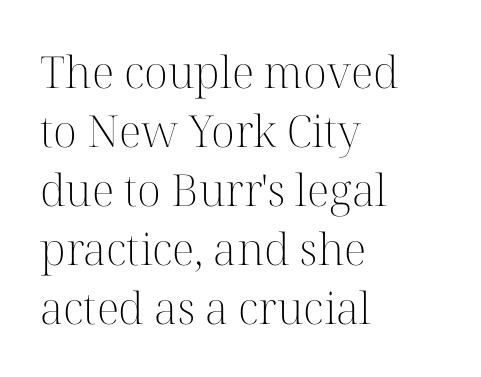
The image shows 44 px light serif type, upright; set left-aligned, normal line spacing (1.34x), normal letter spacing, not underlined; high stroke contrast and a medium x-height.
